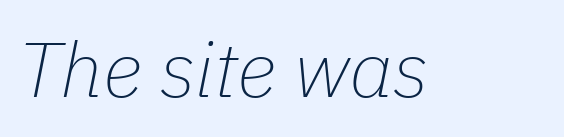
The lettering tilts uniformly, giving the passage an italic look. What stands out about the letter spacing? Nothing — it is the standard amount. Do the characters align in a grid? No, the font is proportional. The specimen omits any rule beneath the text block's lines. Is this a heavy cut? Hardly; it is regular or lighter.
